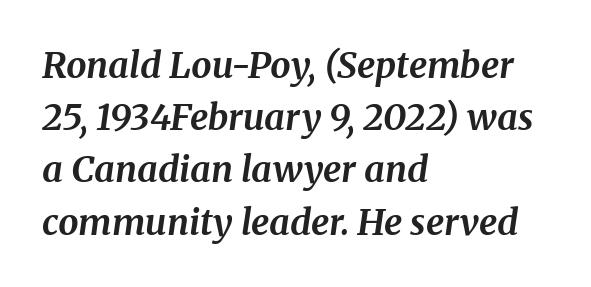
Weight check: bold — yes, fully. This sample is left-justified, so line endings fall wherever the words run out. Here the designer chose a conventional face with non-uniform glyph widths. The glyphs are unaccompanied by any horizontal stroke below them.
